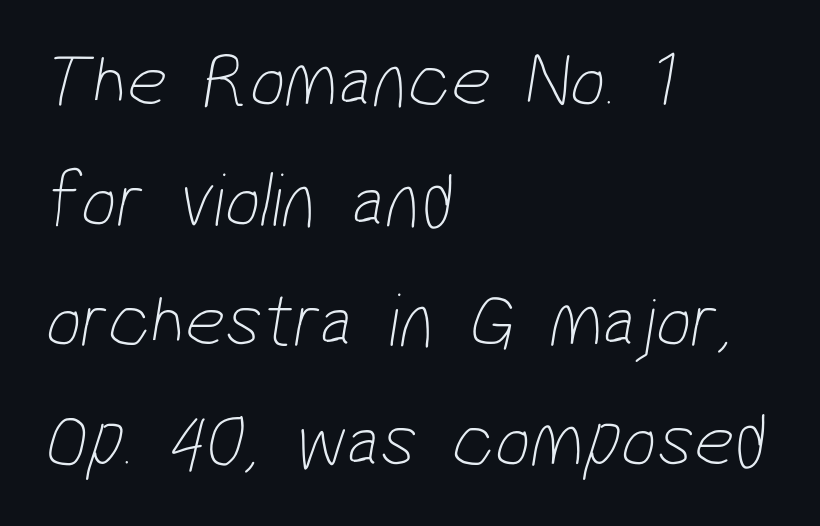
Compared with typical paragraphs, the rows here are spaced about the same. Notice how the passage keeps a crisp vertical edge on the left only. Are there feet on the stems? There aren't — it's a sans. Caption: standard tracking, unaltered.
